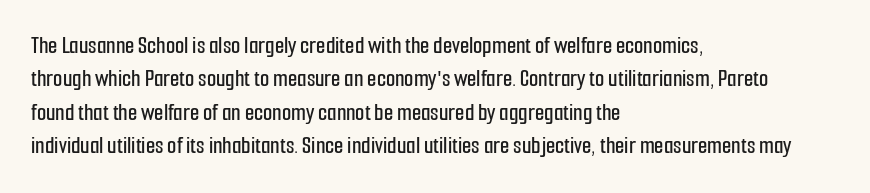
Q: Is the text italic (slanted)? A: No, it is upright.
Q: Is the text underlined? A: No.
Q: How is the paragraph aligned? A: Left-aligned.
Q: Is the spacing between letters normal or unusually wide? A: Normal.
Q: Is the spacing between lines tight, normal or loose? A: Normal.
